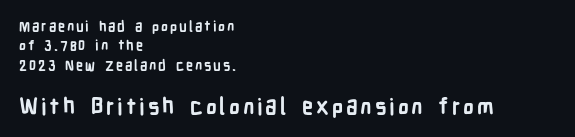
Q: Is the text bold? A: Yes.
Q: Is the text italic (slanted)? A: No, it is upright.
Q: Is the text underlined? A: No.
Q: How is the paragraph aligned? A: Left-aligned.
Q: Is the spacing between lines tight, normal or loose? A: Normal.
Q: Which block of text is set in a larger size, the first (top) or the second (bottom)? A: The second (bottom) one.
